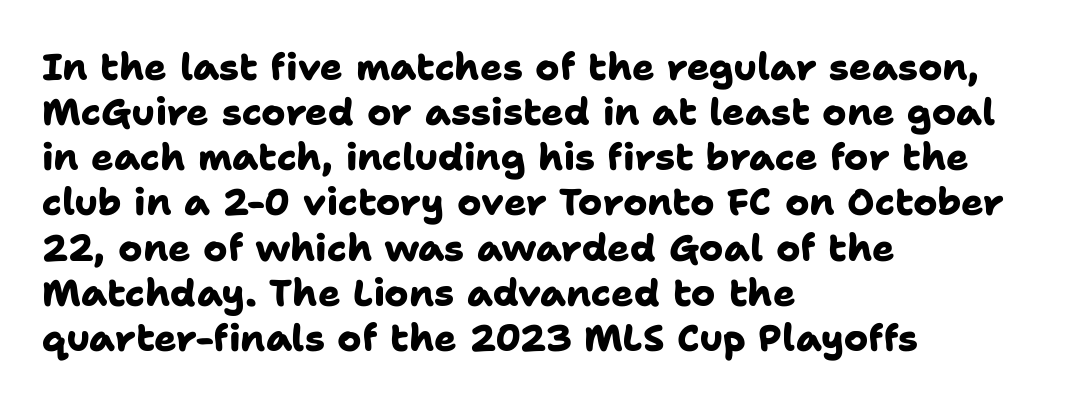
Does the weight exceed regular? Yes, all the way to bold. You could not count columns in this text — the font is proportionally spaced. The letters carry no serifs — their stems end cleanly without finishing strokes. Underline: absent.
